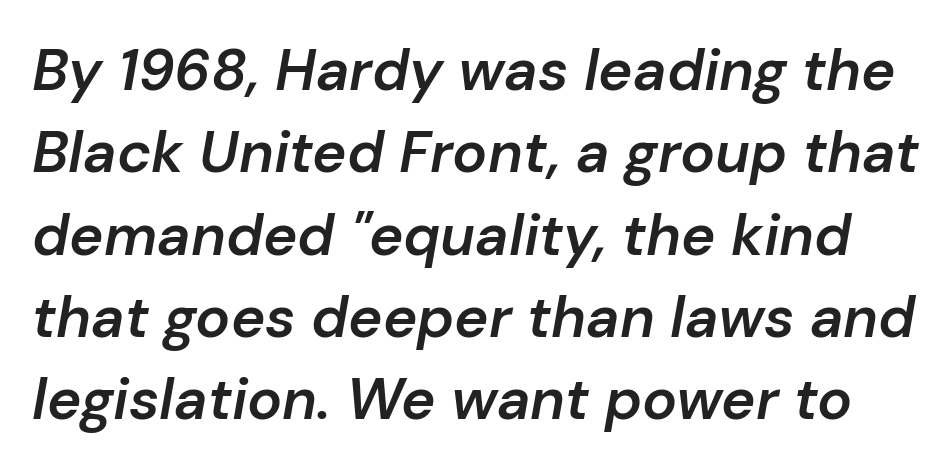
The image shows 58 px semibold type, italic (leaning right); set normal line spacing (1.42x), normal letter spacing, not underlined; low stroke contrast and a medium x-height.
